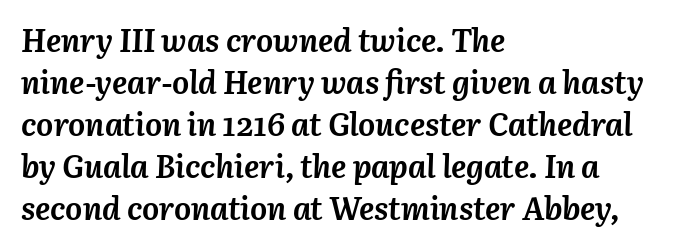
Q: Is the text bold? A: Yes.
Q: Is the text italic (slanted)? A: Yes, it leans right by about 3 degrees.
Q: Is the text underlined? A: No.
Q: How is the paragraph aligned? A: Left-aligned.
Q: Is the spacing between letters normal or unusually wide? A: Normal.
Q: Is the spacing between lines tight, normal or loose? A: Normal.
Q: Width (condensed, normal, or wide)? A: Normal.
Q: Stroke contrast? A: Medium.
Q: x-height? A: Medium.
Q: Monospaced? A: No.
